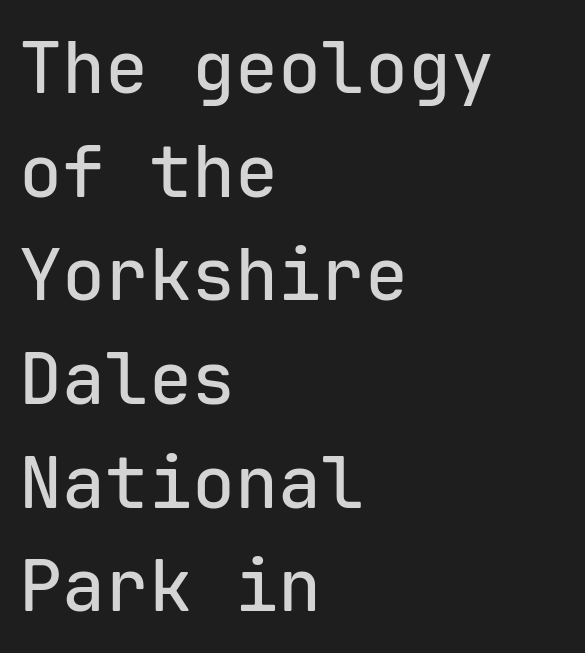
Q: Is the text italic (slanted)? A: No, it is upright.
Q: Is the typeface a serif or a sans-serif typeface? A: Sans-serif.
Q: Is the text underlined? A: No.
Q: How is the paragraph aligned? A: Left-aligned.
Q: Is the spacing between letters normal or unusually wide? A: Normal.
Q: Is the spacing between lines tight, normal or loose? A: Normal.
Q: Width (condensed, normal, or wide)? A: Normal.
Q: Stroke contrast? A: Low.
Q: x-height? A: Medium.
Q: Monospaced? A: Yes.
